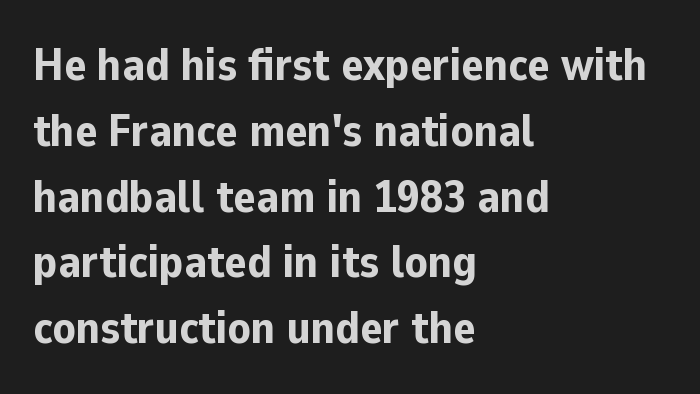
Q: Is the text bold? A: Yes.
Q: Is the text italic (slanted)? A: No, it is upright.
Q: Is the typeface a serif or a sans-serif typeface? A: Sans-serif.
Q: Is the text underlined? A: No.
Q: How is the paragraph aligned? A: Left-aligned.
Q: Is the spacing between letters normal or unusually wide? A: Normal.
Q: Is the spacing between lines tight, normal or loose? A: Normal.
Q: Width (condensed, normal, or wide)? A: Normal.
Q: Stroke contrast? A: Low.
Q: x-height? A: Medium.
Q: Monospaced? A: No.
